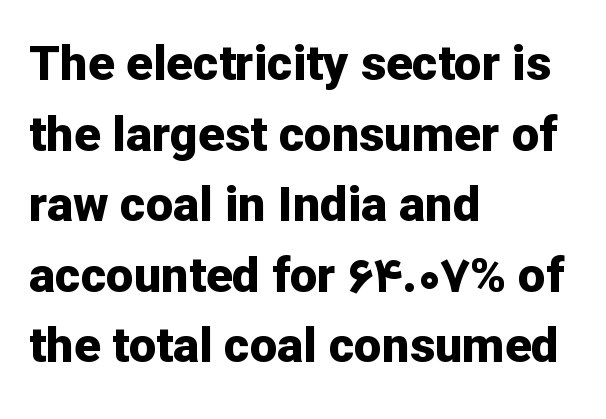
Set as a true bold cut, around the 700 mark. Serifs: no, the terminals of the letterforms are clean. Just letters on the line, the space beneath them empty. Quick note: interline space is typical. A student would call this left alignment; a typographer would say flush left, rag right. This sample uses plain, unmodified letter spacing.
